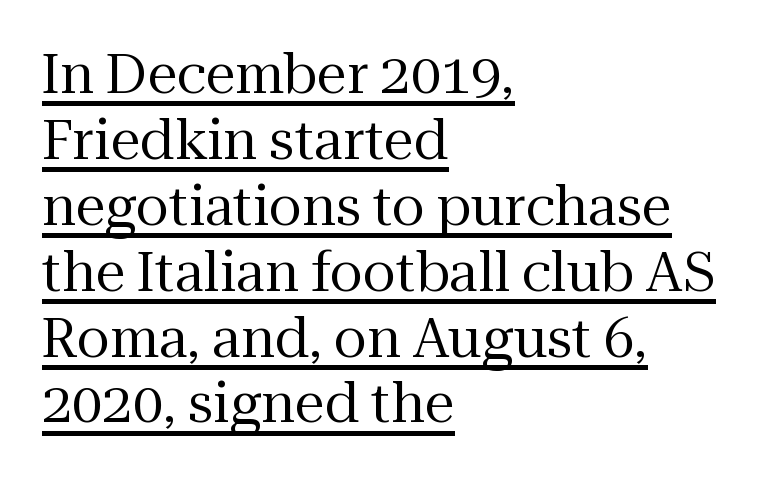
Q: Is the text bold? A: No.
Q: Is the text italic (slanted)? A: No, it is upright.
Q: Is the typeface a serif or a sans-serif typeface? A: Serif.
Q: Is the text underlined? A: Yes.
Q: How is the paragraph aligned? A: Left-aligned.
Q: Is the spacing between letters normal or unusually wide? A: Normal.
Q: Width (condensed, normal, or wide)? A: Normal.
Q: Stroke contrast? A: Medium.
Q: x-height? A: Medium.
Q: Monospaced? A: No.
